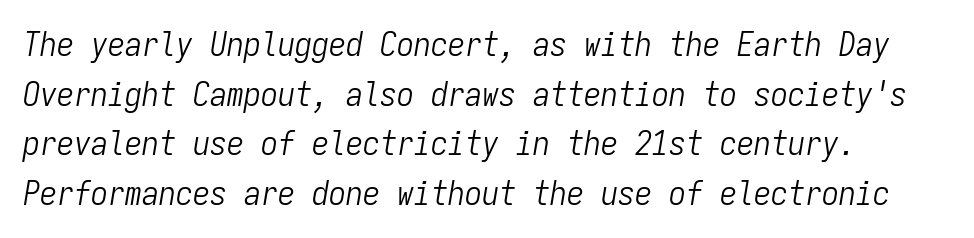
Ink coverage per letter is moderate at most. The face used here is monospaced, like something from a code editor. Is the block centered? No — it sits flush against the left margin. The baseline area is clear. These lines keep a tight, regular rhythm from letter to letter. The passage shown stacks its lines at a standard gap.
